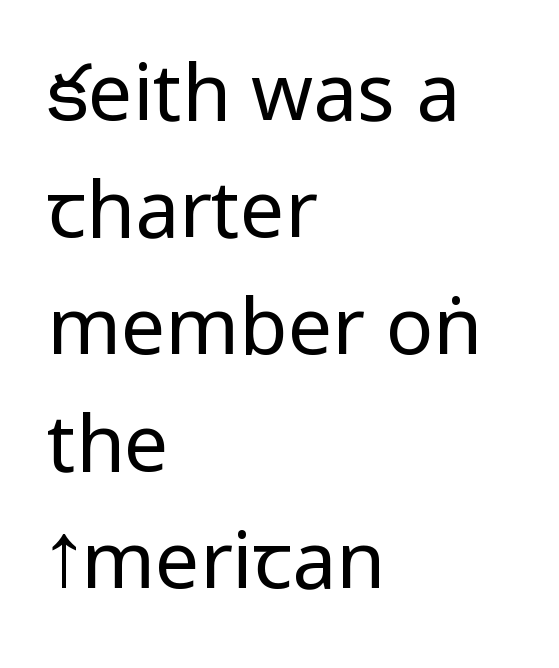
{"serif": "no", "italic": "no", "bold": "no", "weight": "regular", "width": "condensed", "stroke_contrast": "low", "x_height": "large", "monospaced": "no", "underline": "no", "align": "left", "line_spacing": "normal", "line_spacing_ratio": 1.48, "letter_spacing": "normal", "letter_spacing_em": 0.0, "glyph_px": 79}
